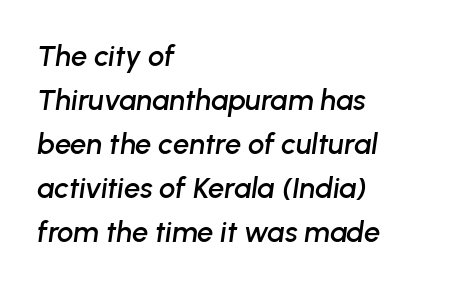
{"italic": "yes", "lean": "right", "slant_degrees": 8, "width": "normal", "stroke_contrast": "low", "x_height": "medium", "monospaced": "no", "underline": "no", "align": "left", "line_spacing": "normal", "line_spacing_ratio": 1.52, "letter_spacing": "normal", "letter_spacing_em": 0.0, "glyph_px": 29}
